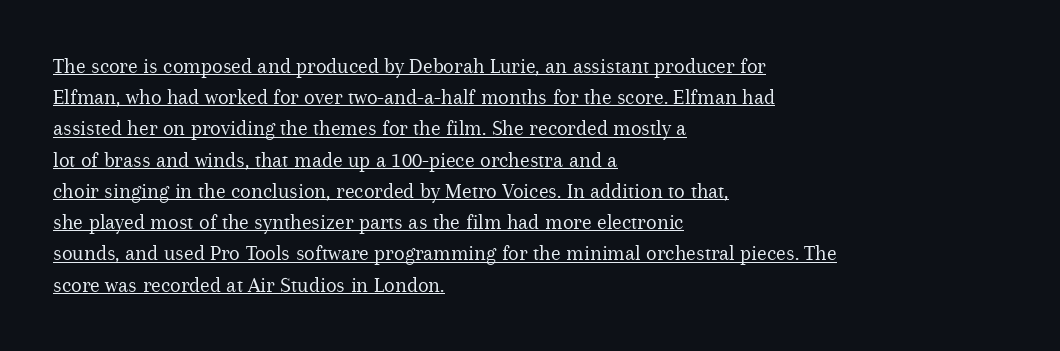
The image shows 22 px text type, upright; set left-aligned, normal line spacing (1.42x), normal letter spacing, underlined.
